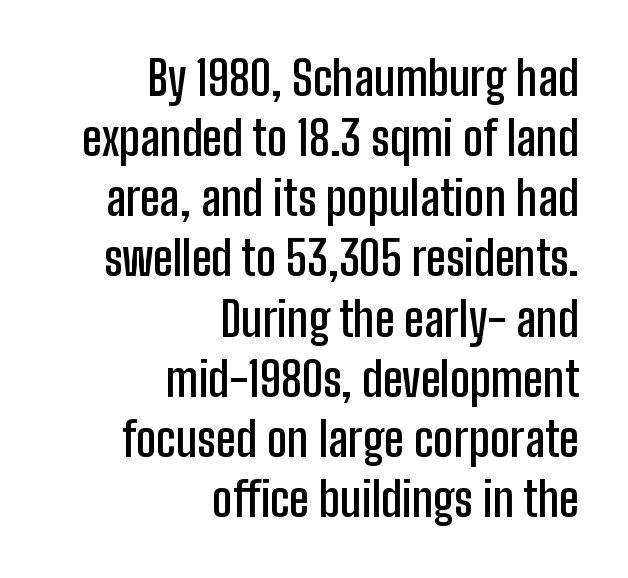
{"serif": "no", "italic": "no", "bold": "semi", "weight": "semibold", "width": "condensed", "stroke_contrast": "low", "x_height": "medium", "monospaced": "no", "underline": "no", "align": "right", "line_spacing": "normal", "line_spacing_ratio": 1.28, "letter_spacing": "normal", "letter_spacing_em": 0.0, "glyph_px": 47}
